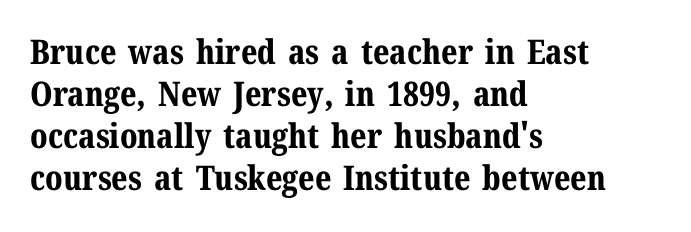
{"serif": "yes", "italic": "no", "bold": "yes", "weight": "bold", "width": "normal", "stroke_contrast": "medium", "x_height": "medium", "monospaced": "no", "underline": "no", "align": "left", "line_spacing_ratio": 1.24, "letter_spacing": "normal", "letter_spacing_em": 0.0, "glyph_px": 34}
